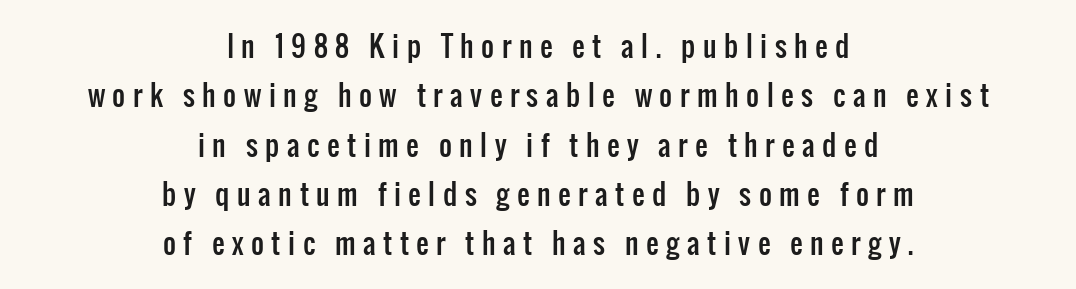
Q: Is the text italic (slanted)? A: No, it is upright.
Q: Is the typeface a serif or a sans-serif typeface? A: Sans-serif.
Q: Is the text underlined? A: No.
Q: How is the paragraph aligned? A: Centered.
Q: Is the spacing between letters normal or unusually wide? A: Unusually wide.
Q: Width (condensed, normal, or wide)? A: Condensed.
Q: Stroke contrast? A: Low.
Q: x-height? A: Medium.
Q: Monospaced? A: No.
